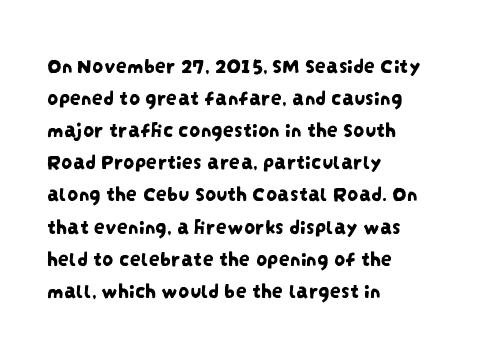
Q: Is the text underlined? A: No.
Q: How is the paragraph aligned? A: Left-aligned.
Q: Is the spacing between letters normal or unusually wide? A: Normal.
Q: Is the spacing between lines tight, normal or loose? A: Normal.
